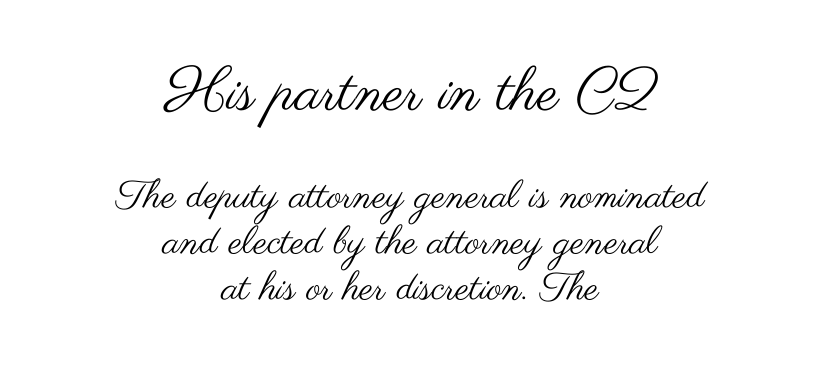
The passage shown begins with its larger block and ends with its smaller one. The rendering keeps characters at their native spacing. I'd call this a sans setting — the letters go barefoot. The lines in this sample share a center point and differ in where they start and stop.
